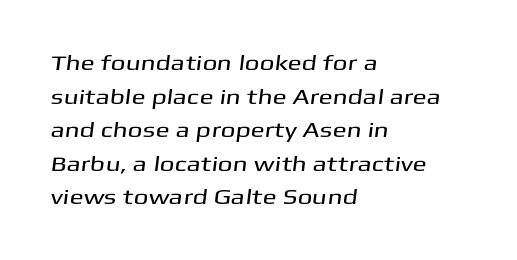
Q: Is the text underlined? A: No.
Q: How is the paragraph aligned? A: Left-aligned.
Q: Is the spacing between letters normal or unusually wide? A: Normal.
Q: Is the spacing between lines tight, normal or loose? A: Normal.
